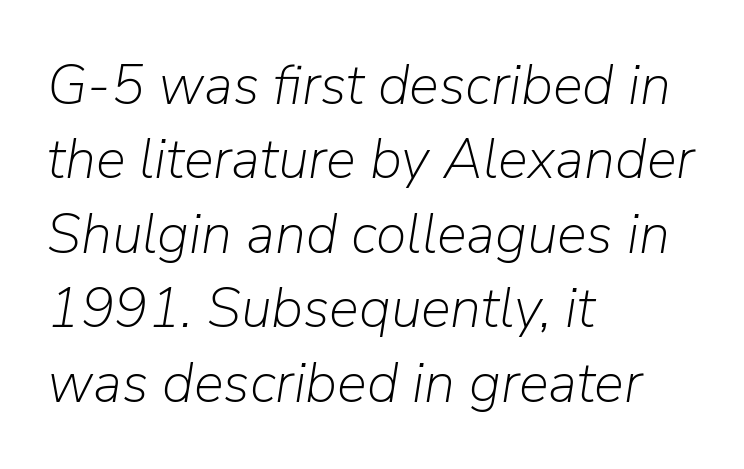
{"italic": "yes", "lean": "right", "slant_degrees": 9, "bold": "no", "weight": "light", "width": "normal", "stroke_contrast": "low", "x_height": "medium", "monospaced": "no", "underline": "no", "align": "left", "line_spacing": "normal", "line_spacing_ratio": 1.33, "letter_spacing": "normal", "letter_spacing_em": 0.0, "glyph_px": 56}
